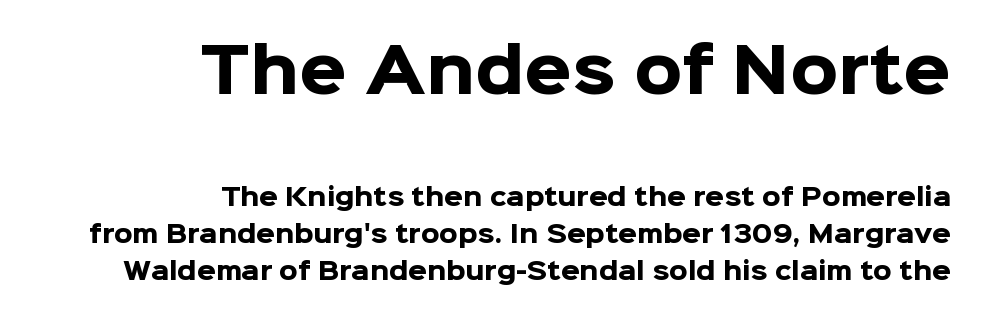
{"serif": "no", "italic": "no", "bold": "yes", "weight": "heavy", "width": "normal", "stroke_contrast": "low", "x_height": "medium", "monospaced": "no", "underline": "no", "align": "right", "line_spacing": "normal", "line_spacing_ratio": 1.53, "letter_spacing": "normal", "letter_spacing_em": 0.0, "larger_block": "first", "size_ratio": 2.54, "glyph_px": 61}
